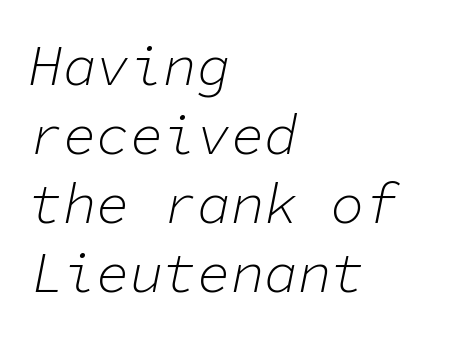
The image shows 56 px light type, italic (leaning right), monospaced; set left-aligned, line spacing 1.23x, normal letter spacing, not underlined; low stroke contrast and a medium x-height.
